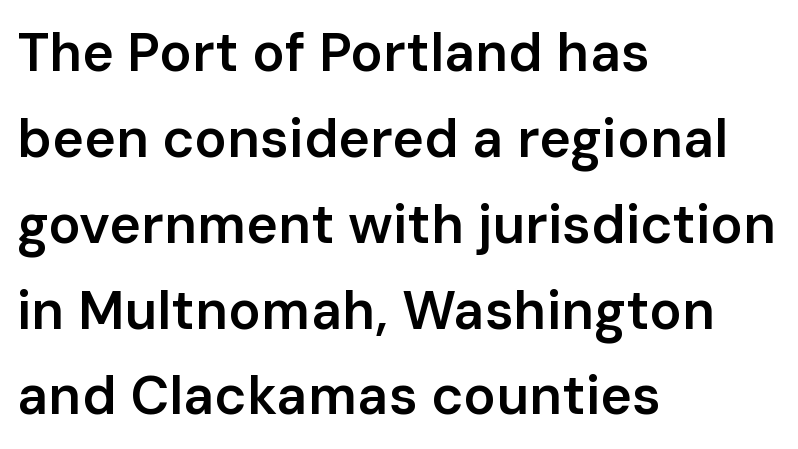
{"serif": "no", "italic": "no", "bold": "semi", "weight": "semibold", "width": "normal", "stroke_contrast": "low", "x_height": "medium", "monospaced": "no", "underline": "no", "align": "left", "line_spacing": "normal", "line_spacing_ratio": 1.59, "letter_spacing": "normal", "letter_spacing_em": 0.0, "glyph_px": 54}
